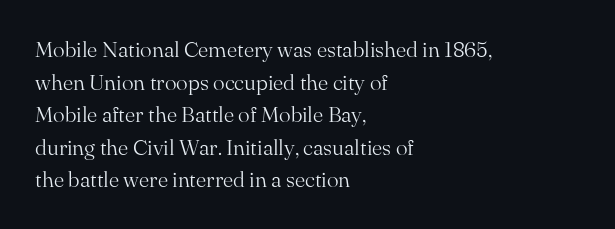
Q: Is the text bold? A: No.
Q: Is the text italic (slanted)? A: No, it is upright.
Q: Is the text underlined? A: No.
Q: How is the paragraph aligned? A: Left-aligned.
Q: Is the spacing between letters normal or unusually wide? A: Normal.
Q: Is the spacing between lines tight, normal or loose? A: Normal.
